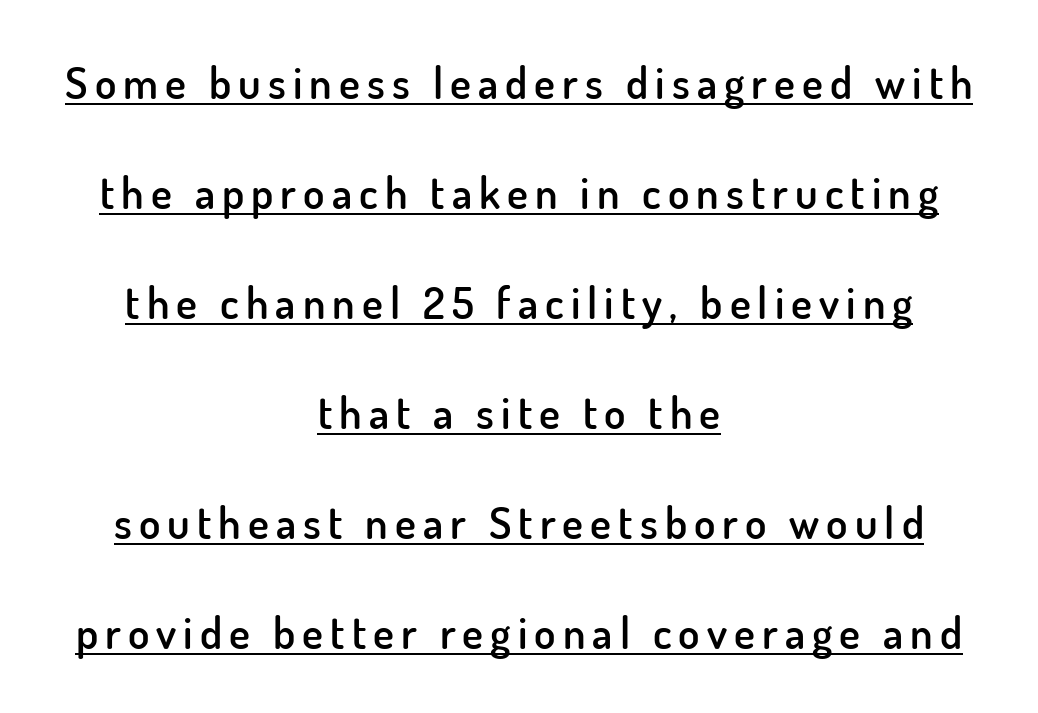
Q: Is the text bold? A: Semi-bold.
Q: Is the text italic (slanted)? A: No, it is upright.
Q: Is the typeface a serif or a sans-serif typeface? A: Sans-serif.
Q: Is the text underlined? A: Yes.
Q: How is the paragraph aligned? A: Centered.
Q: Is the spacing between lines tight, normal or loose? A: Loose.
Q: Width (condensed, normal, or wide)? A: Normal.
Q: Stroke contrast? A: Low.
Q: x-height? A: Small.
Q: Monospaced? A: No.
